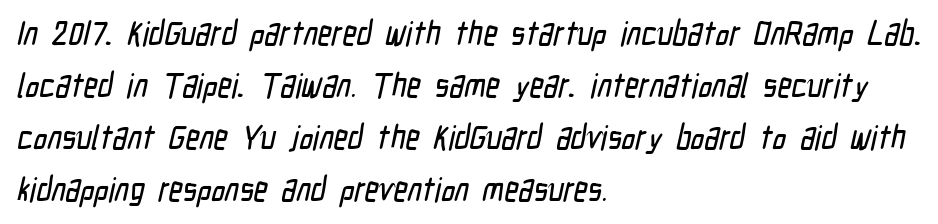
Underlining? Definitely not there. The rag falls on the right side of this text block. Spacing verdict: proportional, widths tailored to each character. Serif or sans? Sans — the stroke terminals are bare.
